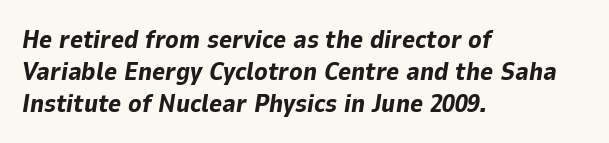
The image shows 25 px bold type, italic (leaning right); set left-aligned, normal line spacing (1.28x), normal letter spacing, not underlined.
